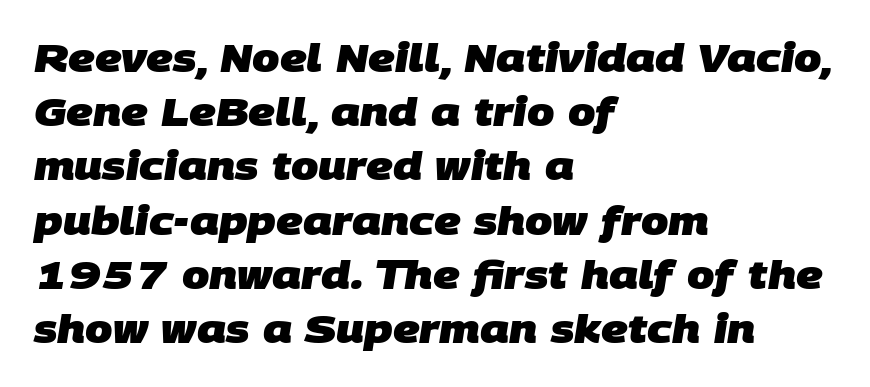
{"serif": "no", "bold": "yes", "weight": "heavy", "width": "normal", "stroke_contrast": "low", "x_height": "large", "monospaced": "no", "underline": "no", "align": "left", "line_spacing": "normal", "line_spacing_ratio": 1.39, "letter_spacing": "normal", "letter_spacing_em": 0.0, "glyph_px": 39}
